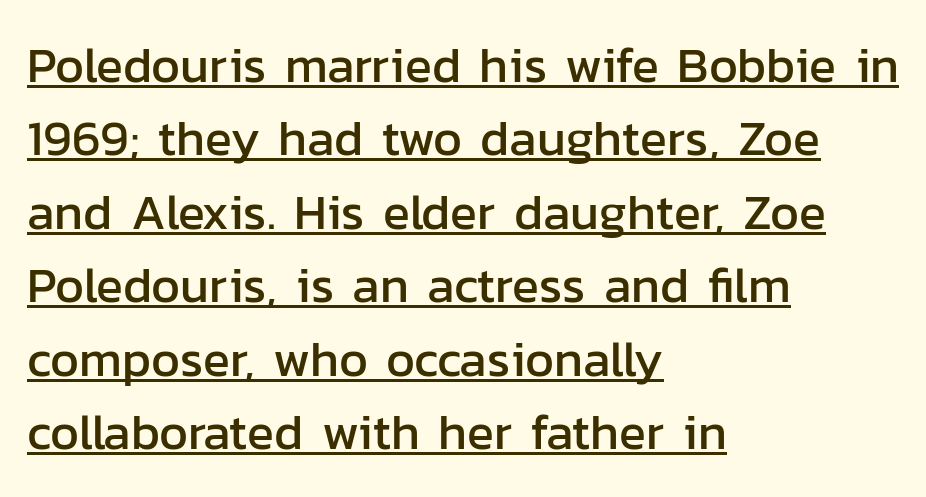
Leading: standard. Every word sits above its own underline. These lines stack with their left ends in a neat column. Rendered with straight, roman letterforms. Glyph-to-glyph distance matches everyday printed text. Varying glyph widths throughout — classic text-font behaviour.
